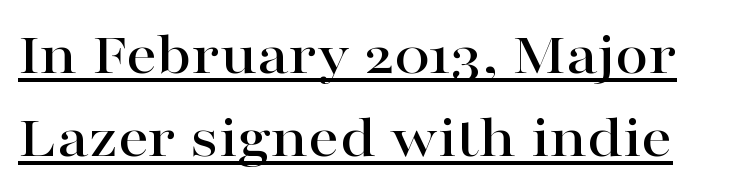
Q: Is the text italic (slanted)? A: No, it is upright.
Q: Is the typeface a serif or a sans-serif typeface? A: Serif.
Q: Is the text underlined? A: Yes.
Q: Is the spacing between letters normal or unusually wide? A: Normal.
Q: Is the spacing between lines tight, normal or loose? A: Normal.
Q: Width (condensed, normal, or wide)? A: Wide.
Q: Stroke contrast? A: High.
Q: x-height? A: Medium.
Q: Monospaced? A: No.
